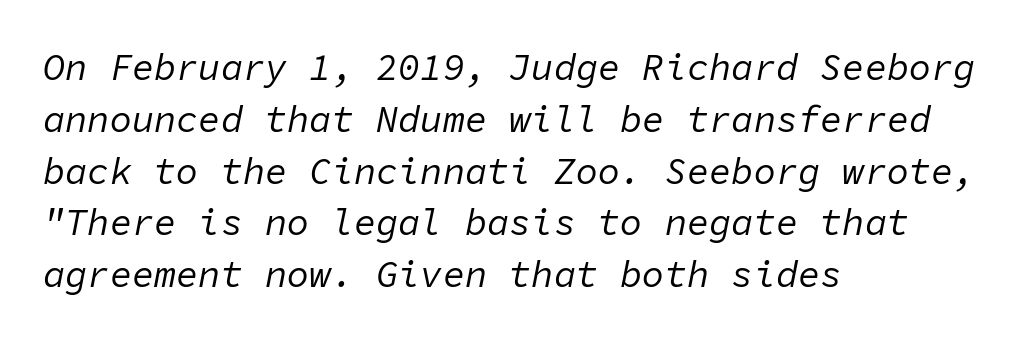
The image shows 37 px regular-weight type, italic (leaning right), monospaced; set left-aligned, normal line spacing (1.4x), normal letter spacing, not underlined; low stroke contrast and a medium x-height.
